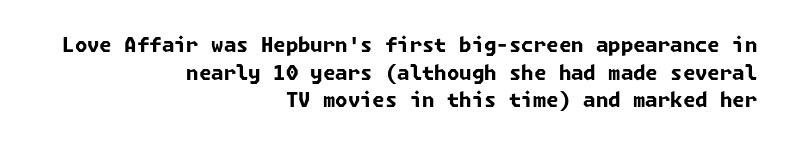
Q: Is the text bold? A: Yes.
Q: Is the text underlined? A: No.
Q: How is the paragraph aligned? A: Right-aligned.
Q: Is the spacing between letters normal or unusually wide? A: Normal.
Q: Is the spacing between lines tight, normal or loose? A: Normal.
